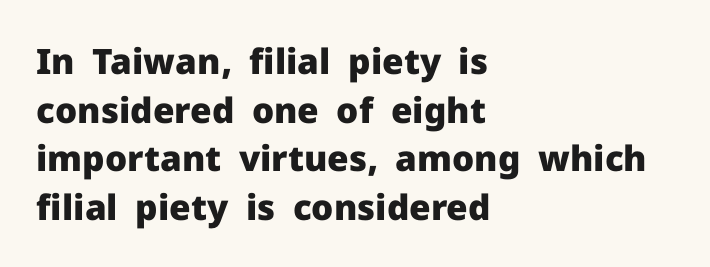
Q: Is the text bold? A: Yes.
Q: Is the text italic (slanted)? A: No, it is upright.
Q: Is the typeface a serif or a sans-serif typeface? A: Sans-serif.
Q: Is the text underlined? A: No.
Q: How is the paragraph aligned? A: Left-aligned.
Q: Is the spacing between letters normal or unusually wide? A: Normal.
Q: Is the spacing between lines tight, normal or loose? A: Normal.
Q: Width (condensed, normal, or wide)? A: Normal.
Q: Stroke contrast? A: Low.
Q: x-height? A: Medium.
Q: Monospaced? A: No.
